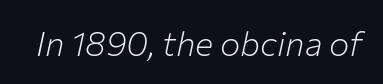
The image shows 34 px light type, italic (leaning right); set normal letter spacing, not underlined; low stroke contrast and a medium x-height.
